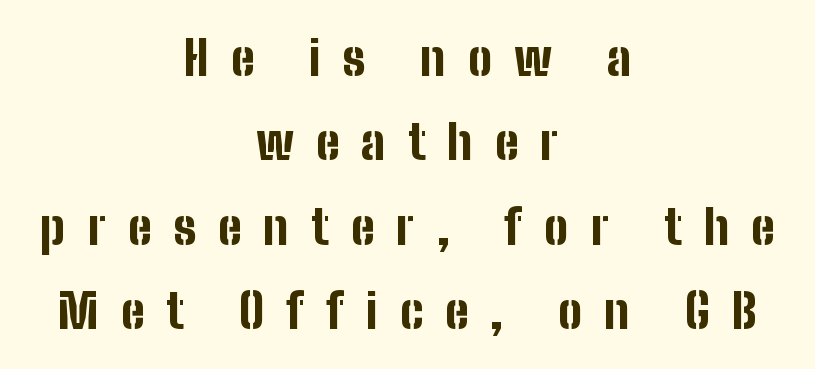
{"serif": "no", "italic": "no", "bold": "yes", "weight": "bold", "width": "condensed", "stroke_contrast": "low", "x_height": "medium", "monospaced": "no", "underline": "no", "align": "center", "line_spacing_ratio": 1.76, "letter_spacing": "wide", "letter_spacing_em": 0.46, "glyph_px": 48}
